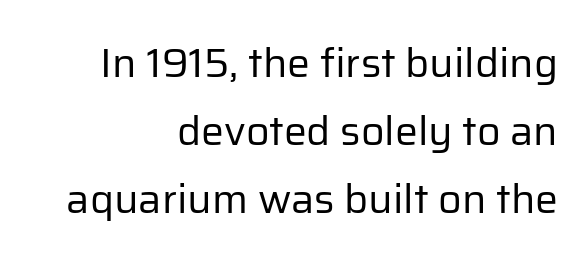
The image shows 41 px regular-weight sans-serif type, upright; set right-aligned, normal line spacing (1.66x), normal letter spacing, not underlined; low stroke contrast and a medium x-height.
